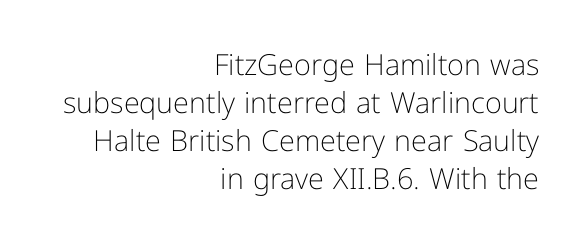
The image shows 29 px light sans-serif type, upright; set right-aligned, normal line spacing (1.31x), normal letter spacing, not underlined; low stroke contrast and a medium x-height.
